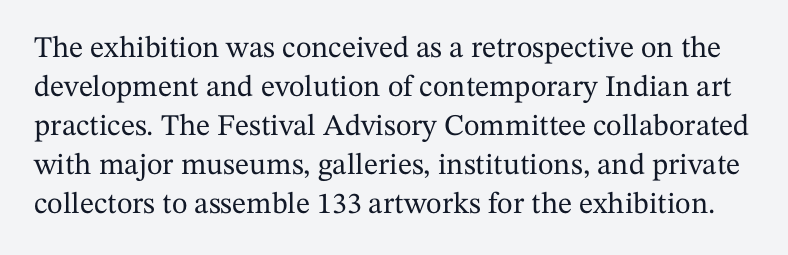
{"serif": "yes", "italic": "no", "width": "normal", "stroke_contrast": "medium", "x_height": "medium", "monospaced": "no", "underline": "no", "line_spacing": "normal", "line_spacing_ratio": 1.3, "letter_spacing": "normal", "letter_spacing_em": 0.0, "glyph_px": 30}
